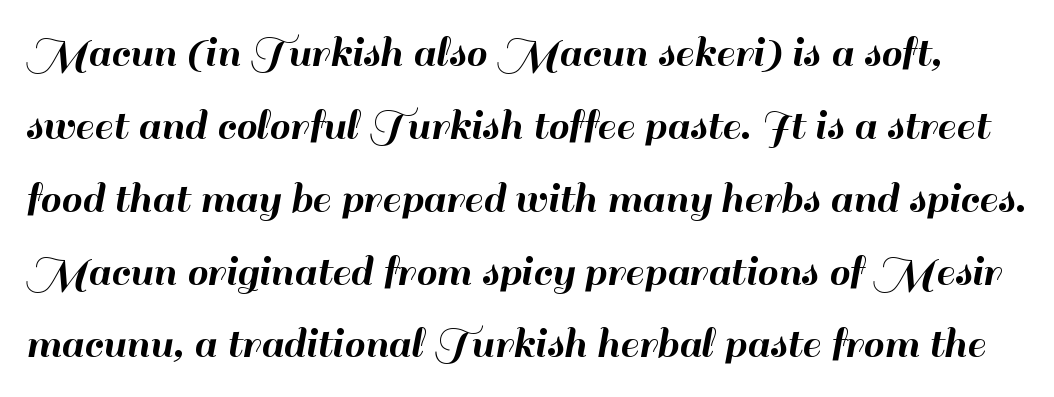
Q: Is the text italic (slanted)? A: Yes.
Q: Is the typeface a serif or a sans-serif typeface? A: Sans-serif.
Q: Is the text underlined? A: No.
Q: Is the spacing between letters normal or unusually wide? A: Normal.
Q: Is the spacing between lines tight, normal or loose? A: Normal.
Q: Width (condensed, normal, or wide)? A: Normal.
Q: Stroke contrast? A: High.
Q: x-height? A: Small.
Q: Monospaced? A: No.
